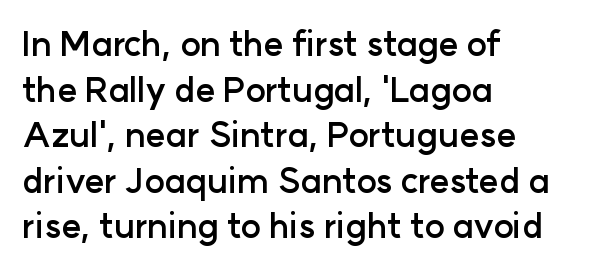
Is this a sans? Yes — the strokes have no serifs. Short and long lines alike share a common starting point at left. Line spacing here is normal. Decoration check: the copy has no underline.
